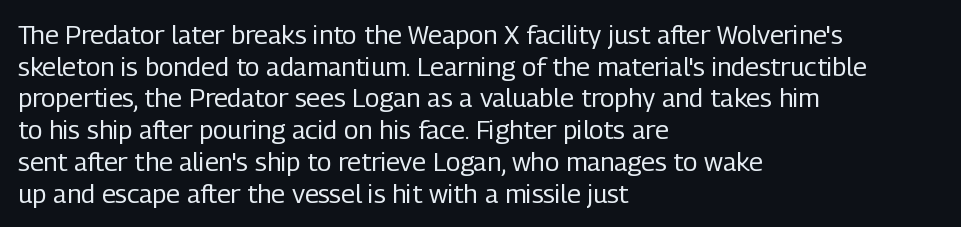
{"italic": "no", "bold": "no", "underline": "no", "align": "left", "line_spacing_ratio": 1.22, "letter_spacing": "normal", "letter_spacing_em": 0.0, "glyph_px": 26}
